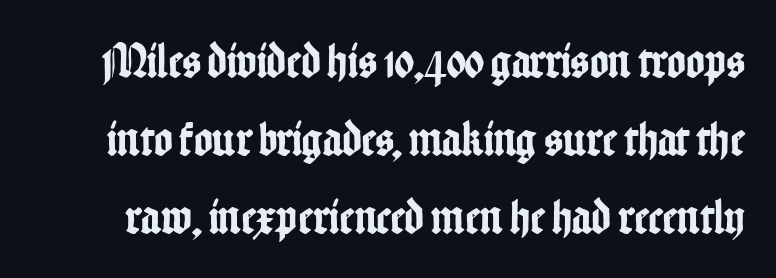
{"serif": "no", "italic": "no", "width": "condensed", "stroke_contrast": "low", "x_height": "medium", "monospaced": "no", "underline": "no", "line_spacing": "normal", "line_spacing_ratio": 1.56, "letter_spacing": "normal", "letter_spacing_em": 0.0, "glyph_px": 50}
